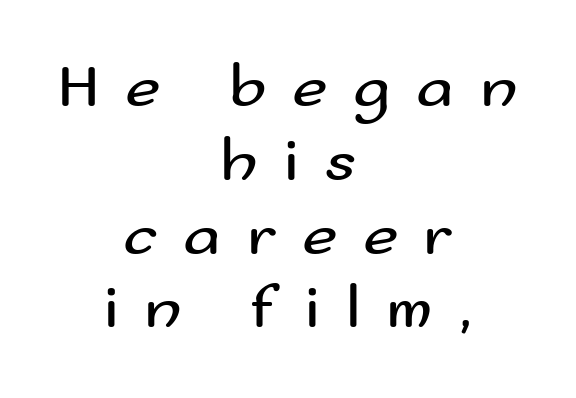
{"serif": "no", "italic": "no", "bold": "no", "weight": "regular", "width": "wide", "stroke_contrast": "medium", "x_height": "small", "monospaced": "no", "underline": "no", "align": "center", "line_spacing_ratio": 1.21, "letter_spacing": "wide", "letter_spacing_em": 0.42, "glyph_px": 61}
